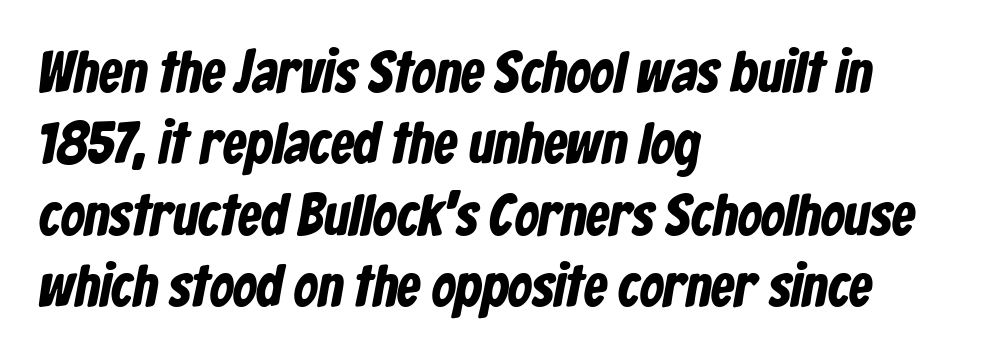
The image shows 59 px bold, condensed sans-serif type; set left-aligned, line spacing 1.21x, normal letter spacing, not underlined; low stroke contrast and a medium x-height.
